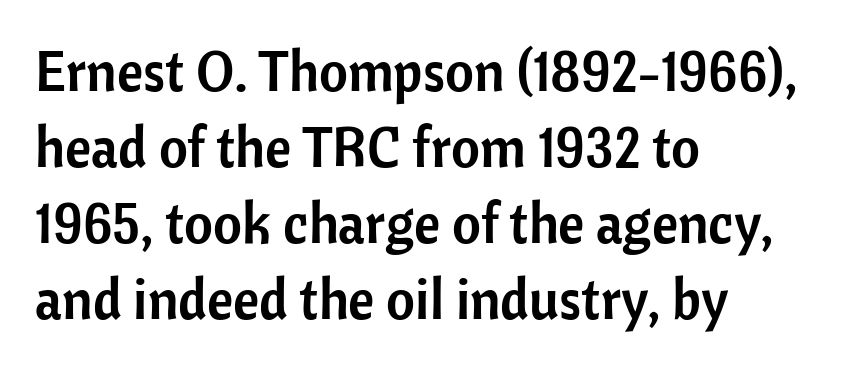
The image shows 56 px sans-serif type, upright; set left-aligned, normal line spacing (1.36x), normal letter spacing, not underlined; low stroke contrast and a medium x-height.
